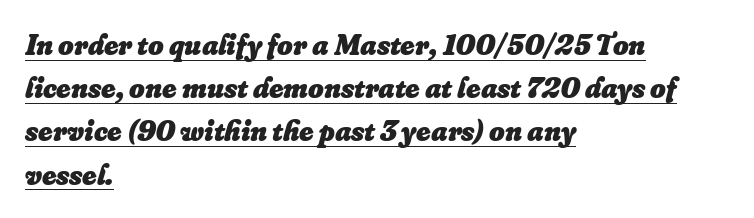
{"italic": "yes", "lean": "right", "slant_degrees": 16, "bold": "yes", "weight": "heavy", "width": "normal", "stroke_contrast": "low", "x_height": "small", "monospaced": "no", "underline": "yes", "align": "left", "line_spacing": "normal", "line_spacing_ratio": 1.44, "letter_spacing": "normal", "letter_spacing_em": 0.0, "glyph_px": 30}
